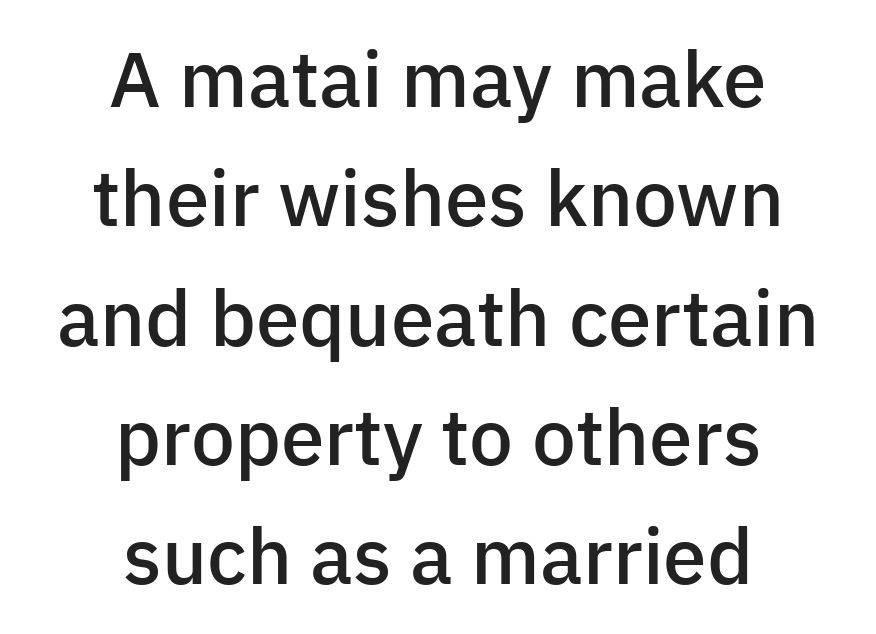
The face used here is proportionally spaced, like ordinary book or web type. Look at the tracking — it's just the regular setting, nothing added. Students, this is semibold: more ink than regular, less than bold. Vertical spacing — default. The typeface chosen for these lines omits serifs.
